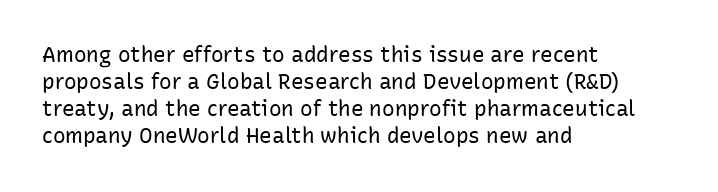
The passage shown is not underscored anywhere. Summary of vertical rhythm: regular, with standard interline spacing. The rag falls on the right side of this text block. Notice how the stems are strictly vertical — no italics here. Vertical stems look standard width or narrower in stroke.
